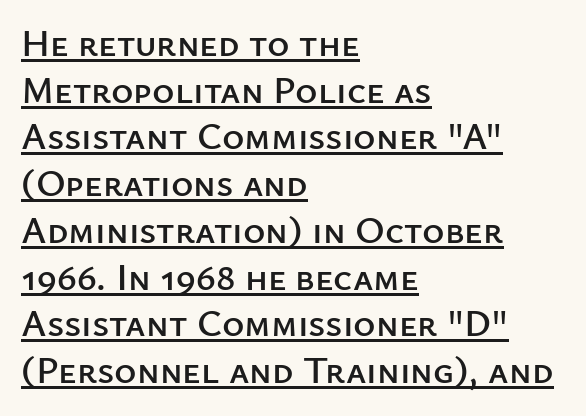
The image shows 38 px sans-serif type, upright; set left-aligned, line spacing 1.23x, normal letter spacing, underlined; low stroke contrast and a medium x-height.
